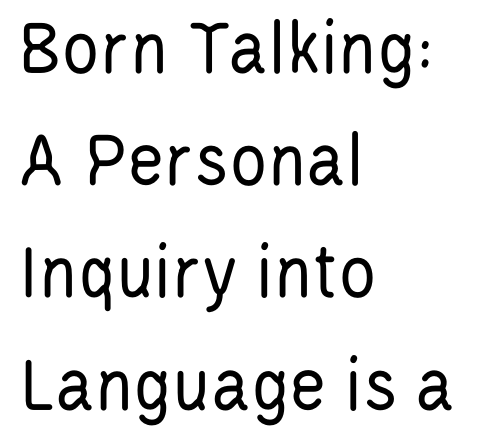
Q: Is the text bold? A: No.
Q: Is the text italic (slanted)? A: No, it is upright.
Q: Is the typeface a serif or a sans-serif typeface? A: Sans-serif.
Q: Is the text underlined? A: No.
Q: How is the paragraph aligned? A: Left-aligned.
Q: Is the spacing between letters normal or unusually wide? A: Normal.
Q: Is the spacing between lines tight, normal or loose? A: Normal.
Q: Width (condensed, normal, or wide)? A: Condensed.
Q: Stroke contrast? A: Low.
Q: x-height? A: Large.
Q: Monospaced? A: No.
